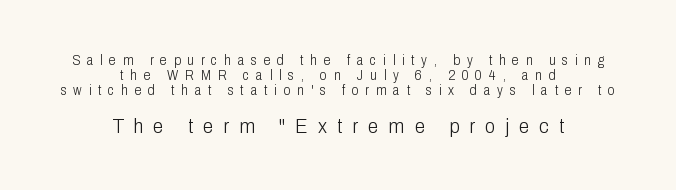
In CSS terms this would be text-align: center. Does the leading feel generous? Not at all — it's pinched. The baseline area is clear. Is this a heavy cut? Hardly; it is regular or lighter.
